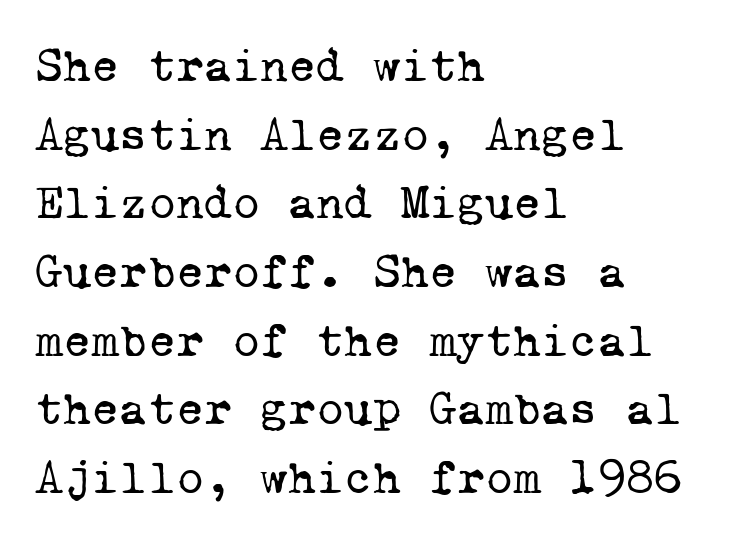
Q: Is the text bold? A: No.
Q: Is the typeface a serif or a sans-serif typeface? A: Serif.
Q: Is the text underlined? A: No.
Q: How is the paragraph aligned? A: Left-aligned.
Q: Is the spacing between letters normal or unusually wide? A: Normal.
Q: Is the spacing between lines tight, normal or loose? A: Normal.
Q: Width (condensed, normal, or wide)? A: Normal.
Q: Stroke contrast? A: Low.
Q: x-height? A: Medium.
Q: Monospaced? A: Yes.
